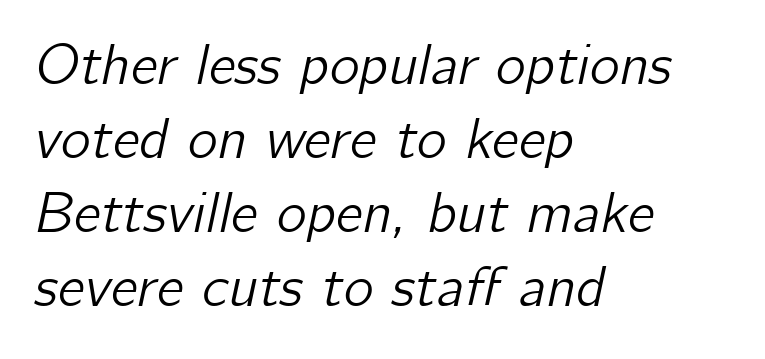
{"italic": "yes", "lean": "right", "slant_degrees": 12, "width": "normal", "stroke_contrast": "low", "x_height": "medium", "monospaced": "no", "underline": "no", "align": "left", "line_spacing": "normal", "line_spacing_ratio": 1.3, "letter_spacing": "normal", "letter_spacing_em": 0.0, "glyph_px": 57}
